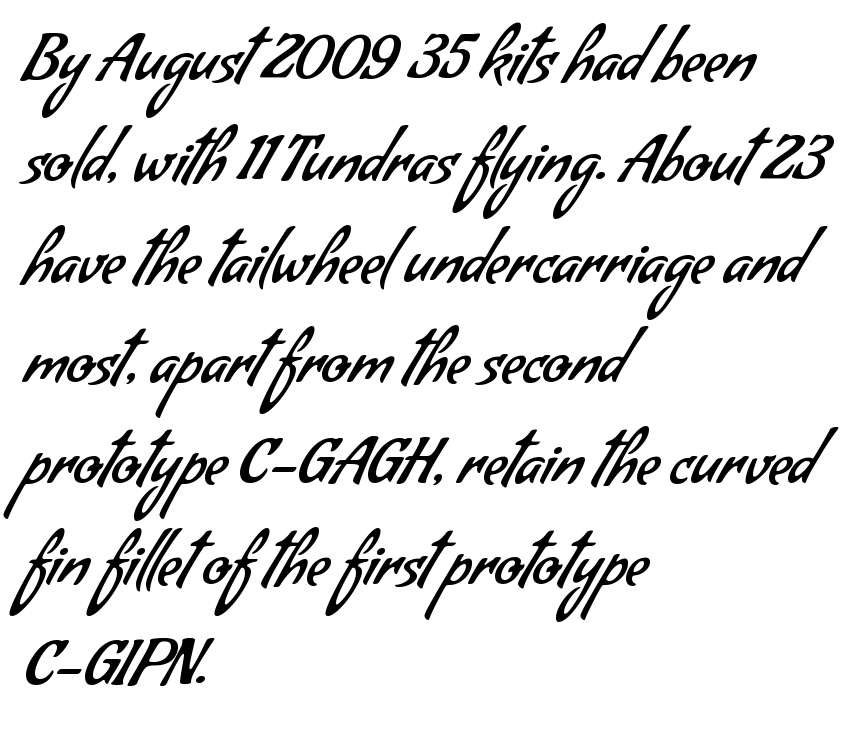
Q: Is the text bold? A: No.
Q: Is the typeface a serif or a sans-serif typeface? A: Sans-serif.
Q: Is the text underlined? A: No.
Q: How is the paragraph aligned? A: Left-aligned.
Q: Is the spacing between letters normal or unusually wide? A: Normal.
Q: Is the spacing between lines tight, normal or loose? A: Normal.
Q: Width (condensed, normal, or wide)? A: Normal.
Q: Stroke contrast? A: Low.
Q: x-height? A: Small.
Q: Monospaced? A: No.
